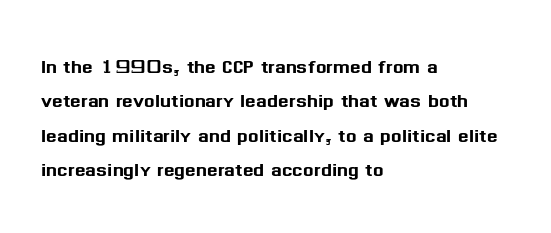
Style check: upright. All the whitespace from short lines collects on the right. Rule under the text: the space is simply empty. Leading matches the norm, producing a regular column.
